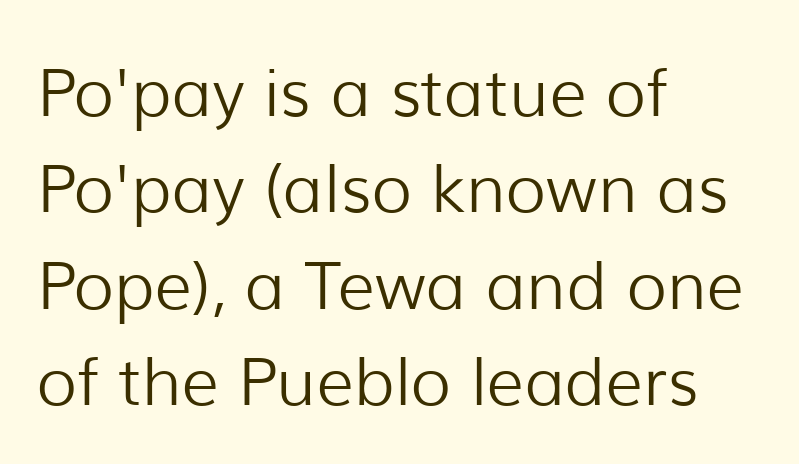
The image shows 66 px light sans-serif type, upright; set left-aligned, normal line spacing (1.46x), normal letter spacing, not underlined; low stroke contrast and a medium x-height.
